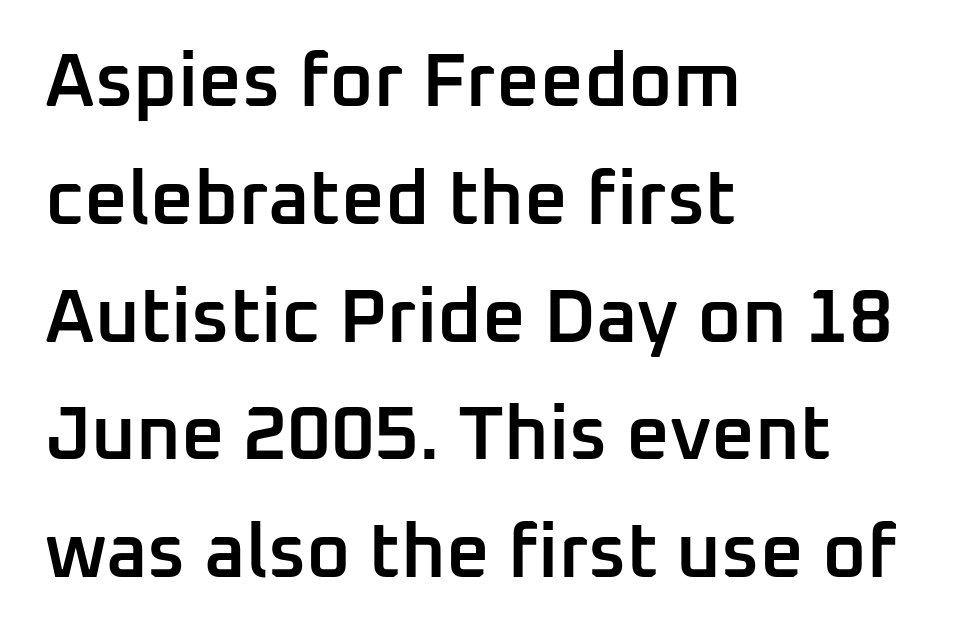
Tracking here is standard; glyphs follow each other at the usual distance. A typesetter would call this proportional, since set widths differ per character. Ascenders rise straight up at ninety degrees. The block of text has a typical density, with ordinary space between rows. No feet cap the strokes, marking this as sans-serif type. Emphasis by weight is partial: semibold.
